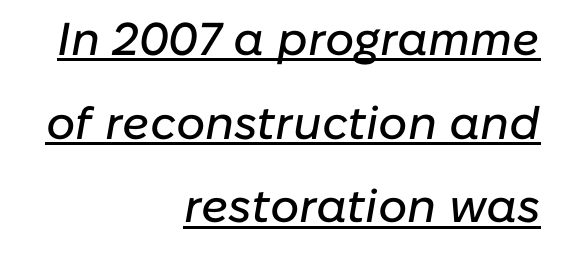
Q: Is the text italic (slanted)? A: Yes, it leans right by about 10 degrees.
Q: Is the text underlined? A: Yes.
Q: How is the paragraph aligned? A: Right-aligned.
Q: Is the spacing between letters normal or unusually wide? A: Normal.
Q: Width (condensed, normal, or wide)? A: Normal.
Q: Stroke contrast? A: Low.
Q: x-height? A: Medium.
Q: Monospaced? A: No.
